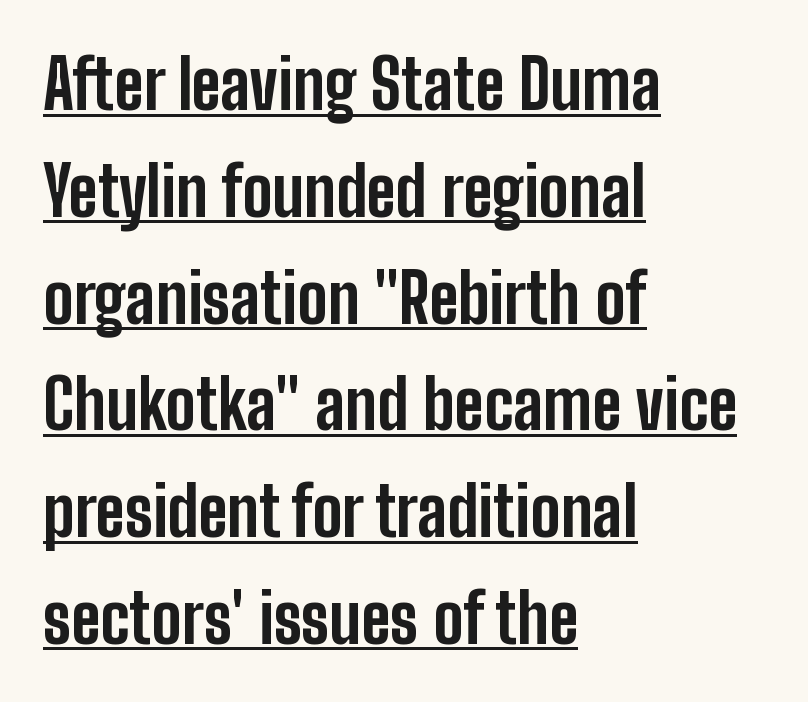
{"serif": "no", "italic": "no", "bold": "yes", "weight": "bold", "width": "condensed", "stroke_contrast": "low", "x_height": "medium", "monospaced": "no", "underline": "yes", "align": "left", "line_spacing": "normal", "line_spacing_ratio": 1.57, "letter_spacing": "normal", "letter_spacing_em": 0.0, "glyph_px": 68}
